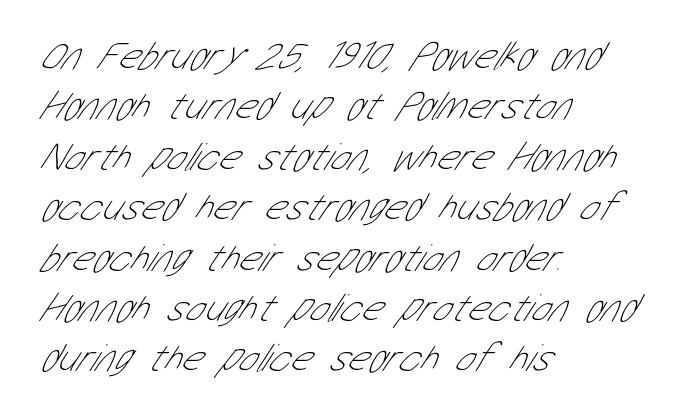
The image shows 40 px thin, condensed sans-serif type; set left-aligned, normal line spacing (1.26x), normal letter spacing, not underlined; low stroke contrast and a medium x-height.
